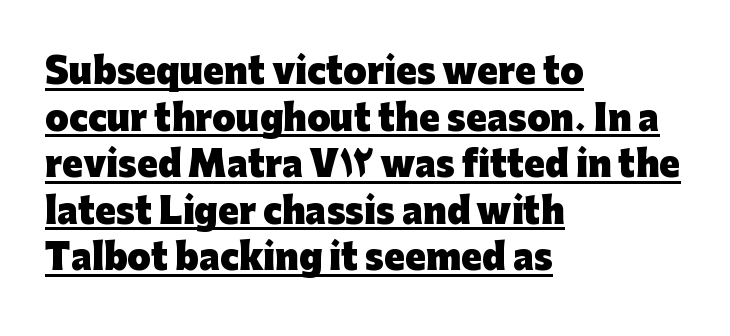
The image shows 34 px heavy sans-serif type, upright; set left-aligned, normal line spacing (1.37x), normal letter spacing, underlined; low stroke contrast and a medium x-height.
